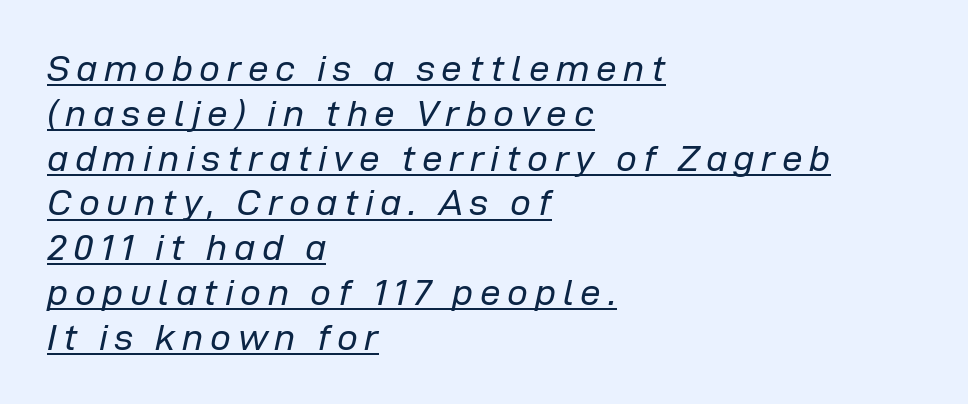
{"italic": "yes", "lean": "right", "slant_degrees": 12, "bold": "no", "weight": "regular", "width": "normal", "stroke_contrast": "low", "x_height": "medium", "monospaced": "no", "underline": "yes", "align": "left", "line_spacing_ratio": 1.21, "glyph_px": 37}
